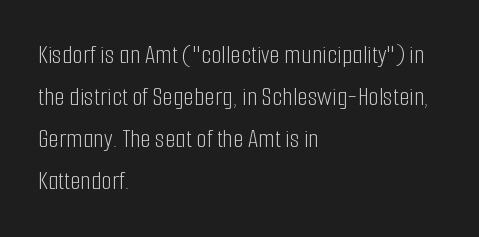
Each new line begins a customary step beneath the previous one. The passage shown is not underscored anywhere. Weight: not bold — regular or lighter. Nope, not italic — everything's standing straight. A classic flush-left, rag-right setting is used for this passage.
